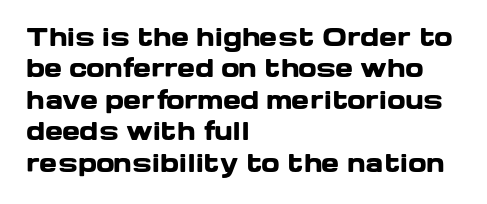
Caption: standard tracking, unaltered. In CSS terms this would be text-align: left. Unlike italic type, these characters show no tilt at all. A dark, heavy texture on the line: the type is bold.
